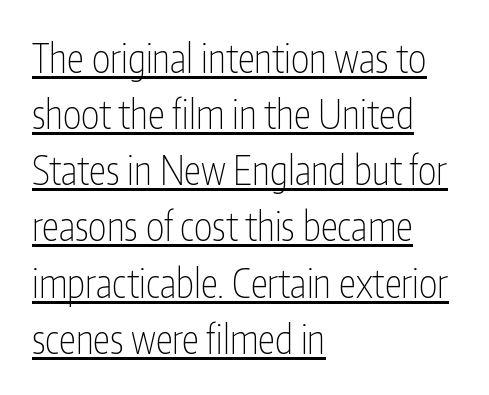
The setting favours the left margin, as ordinary paragraphs usually do. The strokes are not fattened; the text isn't bold. The rendered words wear a rule along their underside. Every character sits straight up, as roman type does.
